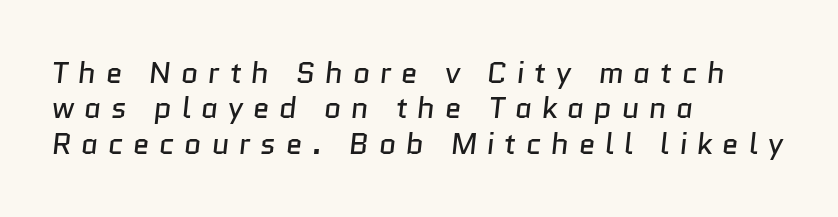
{"serif": "no", "bold": "no", "weight": "regular", "width": "normal", "stroke_contrast": "low", "x_height": "medium", "monospaced": "no", "underline": "no", "align": "left", "line_spacing_ratio": 1.18, "letter_spacing": "wide", "letter_spacing_em": 0.32, "glyph_px": 30}
